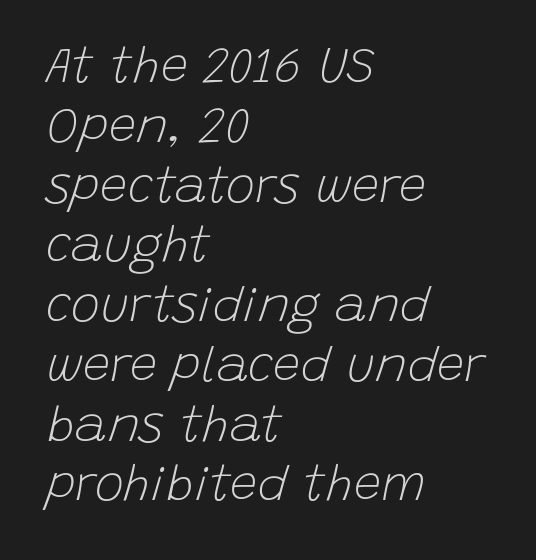
The image shows 49 px light type, italic (leaning right); set left-aligned, line spacing 1.22x, normal letter spacing, not underlined; low stroke contrast and a large x-height.
